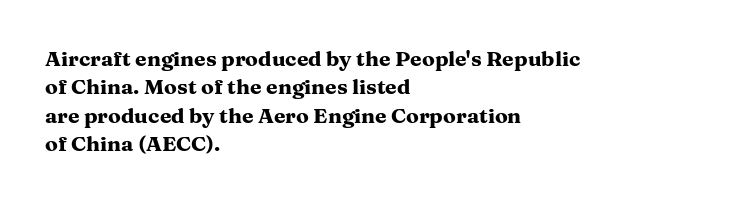
The lines in this sample share a left origin and differ only in where they stop. The block of text has a typical density, with ordinary space between rows. Posture: upright roman. The characters look thick and weighty, a clear bold. Letters rest on an invisible, unmarked baseline. There is no visible air inserted between adjacent glyphs.
